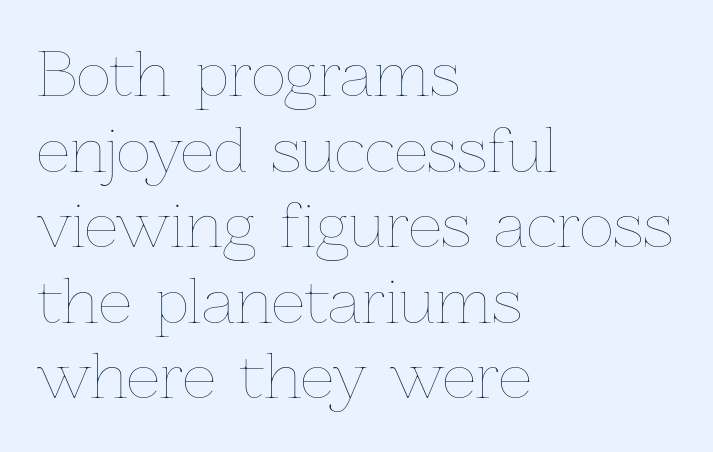
Looks like regular typesetting: each glyph gets only the width it needs. One glance says typical: line gaps are just what's usual. The space beneath each line is pristine and unruled. A quiet, ordinary-to-light weight characterises the typeface. Does extra space separate the letters? No, they use regular spacing. Notice how the passage keeps a crisp vertical edge on the left only.
